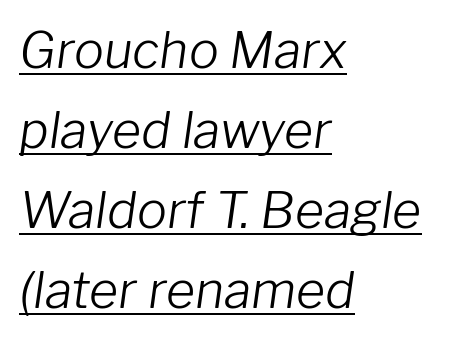
The passage shown is underscored from start to finish. A quiet, ordinary-to-light weight characterises the typeface. The rows are spaced the way most documents space them. The letters advance in unequal steps, a hallmark of proportional type.
